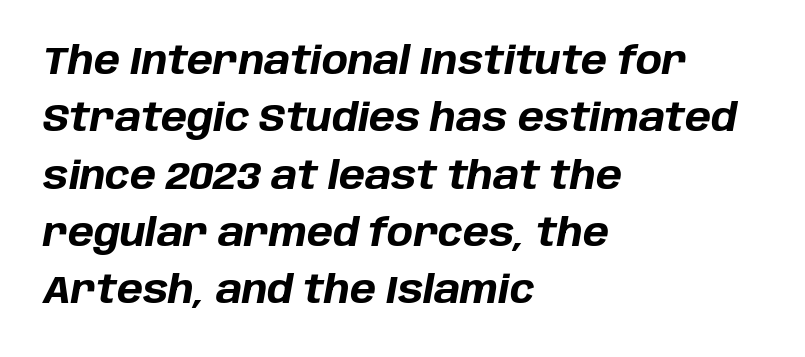
The image shows 39 px bold type, italic (leaning right); set left-aligned, normal line spacing (1.47x), normal letter spacing, not underlined; low stroke contrast and a large x-height.
